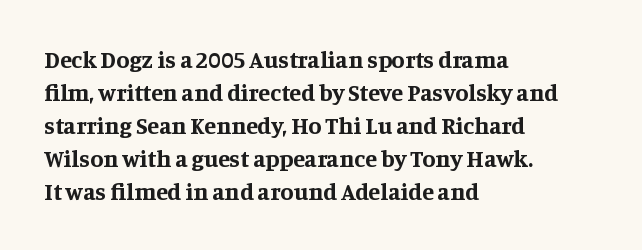
Q: Is the text bold? A: Yes.
Q: Is the text italic (slanted)? A: No, it is upright.
Q: Is the text underlined? A: No.
Q: How is the paragraph aligned? A: Left-aligned.
Q: Is the spacing between letters normal or unusually wide? A: Normal.
Q: Is the spacing between lines tight, normal or loose? A: Normal.
